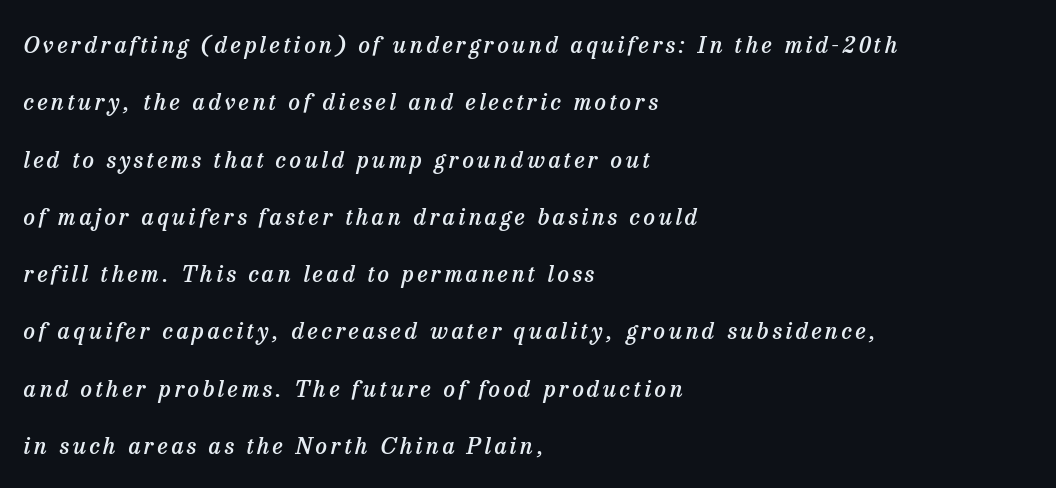
The image shows 23 px text type, italic (leaning right); set left-aligned, loose line spacing (2.49x), not underlined.
